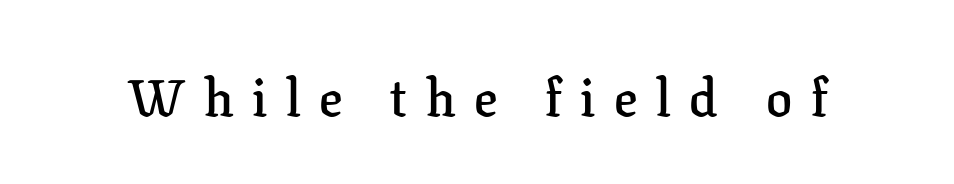
{"serif": "yes", "italic": "no", "bold": "semi", "weight": "semibold", "width": "normal", "stroke_contrast": "low", "x_height": "medium", "monospaced": "no", "underline": "no", "letter_spacing": "wide", "letter_spacing_em": 0.36, "glyph_px": 52}
